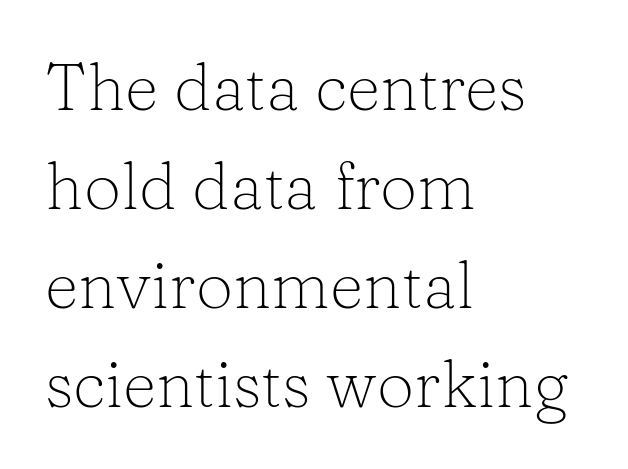
Typeset ragged right — the left edge is the straight one. The words here are not underlined. The font's upright variant was chosen for this text. Type style note: has serifs.
